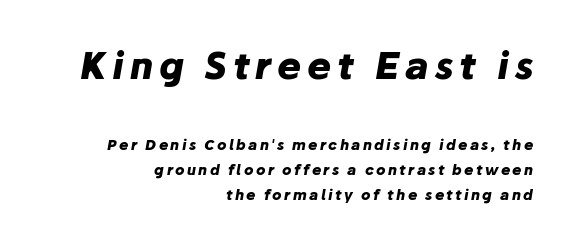
The image shows 36 px heavy type, italic (leaning right); set right-aligned, line spacing 1.79x, not underlined; the first (top) block is 2.57x larger; low stroke contrast and a medium x-height.
